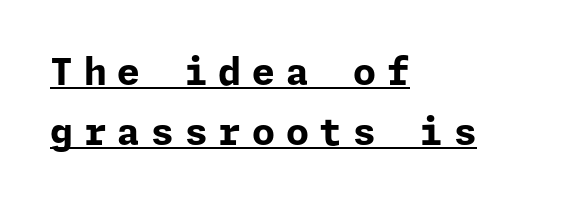
Q: Is the text bold? A: Yes.
Q: Is the text italic (slanted)? A: No, it is upright.
Q: Is the typeface a serif or a sans-serif typeface? A: Sans-serif.
Q: Is the text underlined? A: Yes.
Q: How is the paragraph aligned? A: Left-aligned.
Q: Is the spacing between letters normal or unusually wide? A: Unusually wide.
Q: Is the spacing between lines tight, normal or loose? A: Normal.
Q: Width (condensed, normal, or wide)? A: Normal.
Q: Stroke contrast? A: Low.
Q: x-height? A: Medium.
